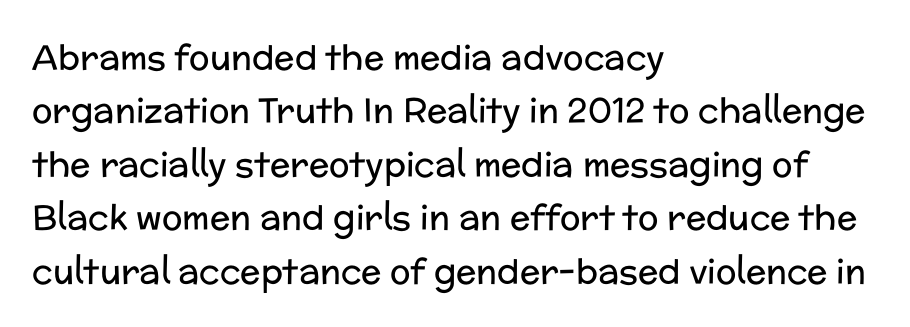
The image shows 34 px regular-weight sans-serif type, upright; set left-aligned, normal line spacing (1.57x), normal letter spacing, not underlined; low stroke contrast and a medium x-height.
